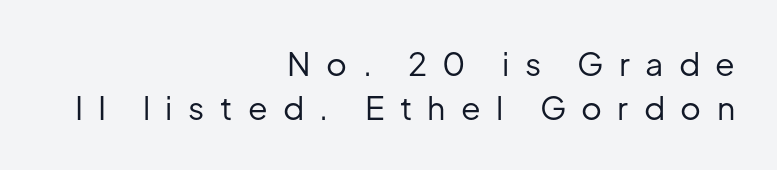
{"serif": "no", "italic": "no", "bold": "no", "weight": "regular", "width": "normal", "stroke_contrast": "low", "x_height": "medium", "monospaced": "no", "underline": "no", "align": "right", "line_spacing": "normal", "line_spacing_ratio": 1.36, "letter_spacing": "wide", "letter_spacing_em": 0.48, "glyph_px": 32}
